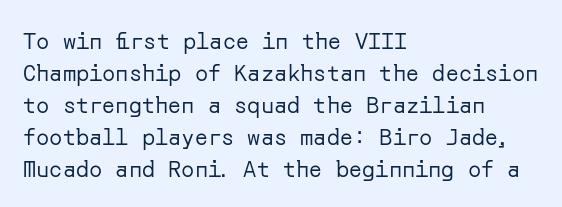
This sample uses an upright cut, with every glyph sitting square on the baseline. Check the space under the baseline: it is left empty. These lines are set flush left with a ragged right edge. Weight: not bold — regular or lighter.
